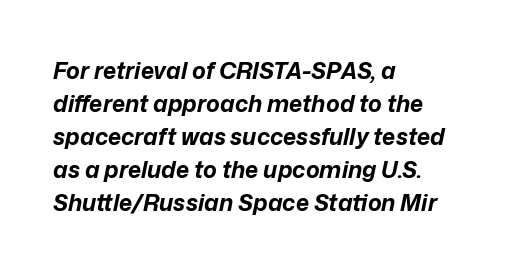
The image shows 23 px bold type, italic (leaning right); set left-aligned, normal line spacing (1.44x), normal letter spacing, not underlined.
